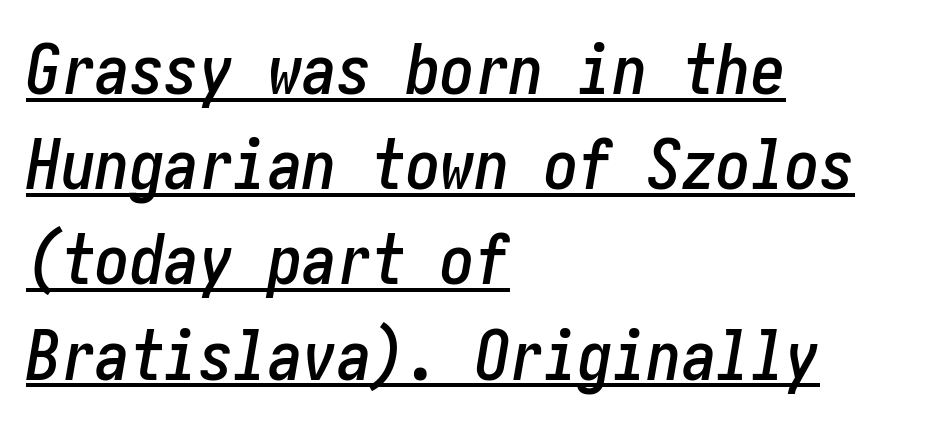
{"italic": "yes", "lean": "right", "slant_degrees": 10, "width": "condensed", "stroke_contrast": "low", "x_height": "medium", "underline": "yes", "align": "left", "line_spacing": "normal", "line_spacing_ratio": 1.38, "letter_spacing": "normal", "letter_spacing_em": 0.0, "glyph_px": 69}
